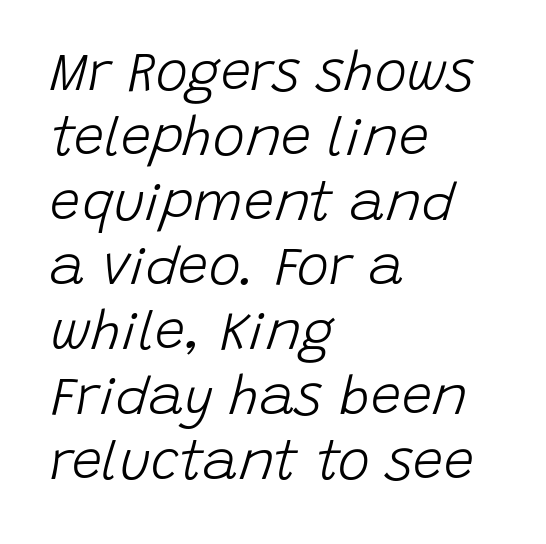
Q: Is the text bold? A: No.
Q: Is the text italic (slanted)? A: Yes, it leans right by about 15 degrees.
Q: Is the text underlined? A: No.
Q: How is the paragraph aligned? A: Left-aligned.
Q: Is the spacing between letters normal or unusually wide? A: Normal.
Q: Width (condensed, normal, or wide)? A: Normal.
Q: Stroke contrast? A: Low.
Q: x-height? A: Large.
Q: Monospaced? A: No.
